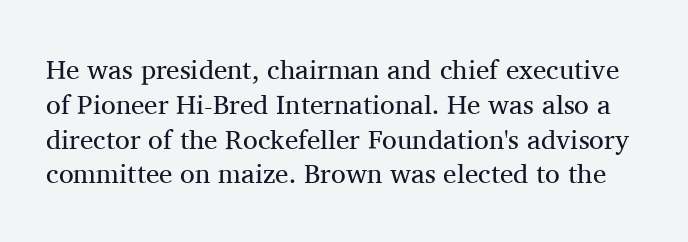
The passage shown stacks its lines at a standard gap. Inter-character spacing is left at the font's built-in metrics. Weight: not bold — regular or lighter. A clean baseline with only descenders dipping below it. A typesetter would mark this as roman, not italic.
